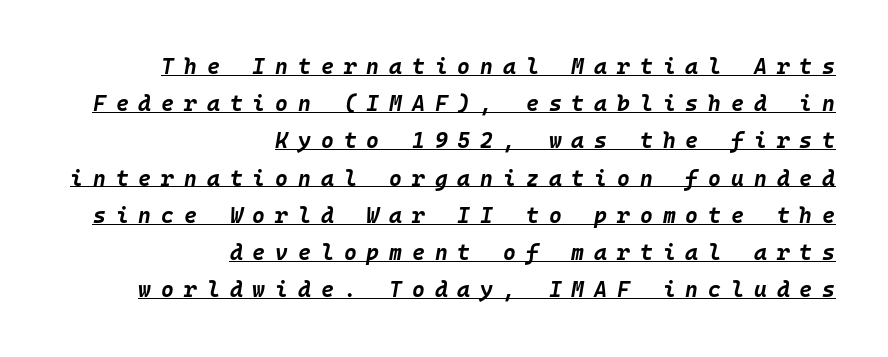
The image shows 22 px bold type, italic (leaning right); set right-aligned, normal line spacing (1.69x), unusually wide letter spacing (+0.45 em), underlined.
